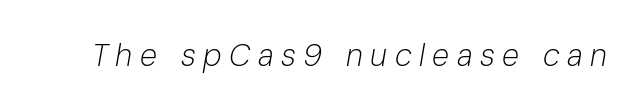
Each stroke keeps to a modest, everyday thickness or less. No word sits above an underline. Italic: yes, the glyphs are oblique. The line texture is sparse and dotted thanks to wide tracking.
